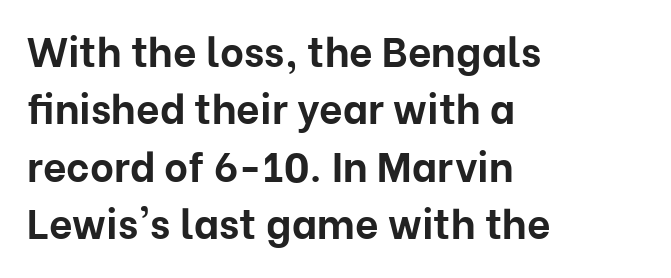
The image shows 41 px bold sans-serif type, upright; set left-aligned, normal line spacing (1.4x), normal letter spacing, not underlined; low stroke contrast and a medium x-height.
